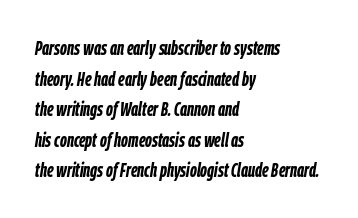
Q: Is the text bold? A: Yes.
Q: Is the text italic (slanted)? A: Yes, it leans right by about 9 degrees.
Q: Is the text underlined? A: No.
Q: How is the paragraph aligned? A: Left-aligned.
Q: Is the spacing between letters normal or unusually wide? A: Normal.
Q: Is the spacing between lines tight, normal or loose? A: Normal.
